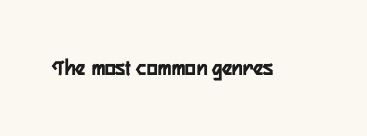
The image shows 23 px text type, upright; set normal letter spacing, not underlined.
